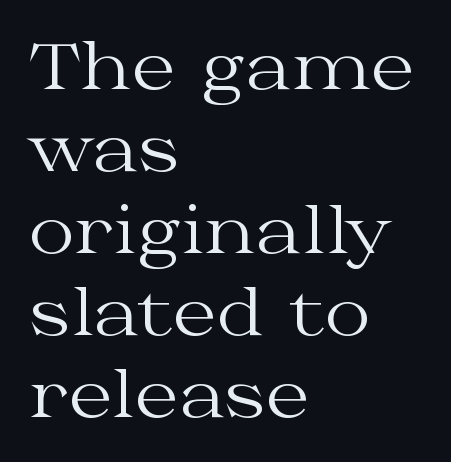
Q: Is the text bold? A: No.
Q: Is the text italic (slanted)? A: No, it is upright.
Q: Is the typeface a serif or a sans-serif typeface? A: Serif.
Q: Is the text underlined? A: No.
Q: How is the paragraph aligned? A: Left-aligned.
Q: Is the spacing between letters normal or unusually wide? A: Normal.
Q: Is the spacing between lines tight, normal or loose? A: Normal.
Q: Width (condensed, normal, or wide)? A: Wide.
Q: Stroke contrast? A: Medium.
Q: x-height? A: Medium.
Q: Monospaced? A: No.
